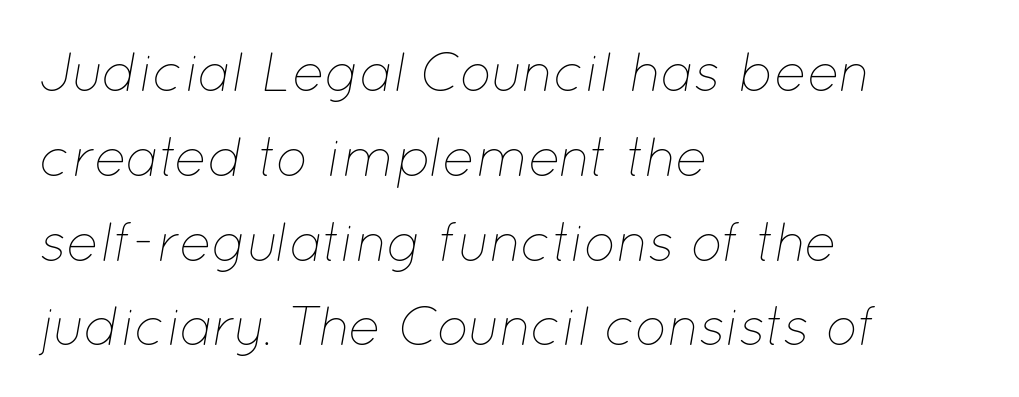
Q: Is the text bold? A: No.
Q: Is the text italic (slanted)? A: Yes, it leans right by about 12 degrees.
Q: Is the text underlined? A: No.
Q: How is the paragraph aligned? A: Left-aligned.
Q: Is the spacing between letters normal or unusually wide? A: Normal.
Q: Is the spacing between lines tight, normal or loose? A: Normal.
Q: Width (condensed, normal, or wide)? A: Normal.
Q: Stroke contrast? A: Low.
Q: x-height? A: Medium.
Q: Monospaced? A: No.
